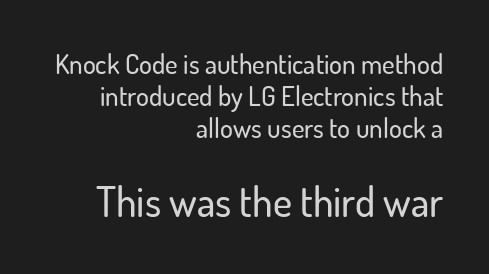
The image shows 41 px sans-serif type, upright; set right-aligned, line spacing 1.18x, normal letter spacing, not underlined; the second (bottom) block is 1.52x larger; low stroke contrast and a small x-height.
